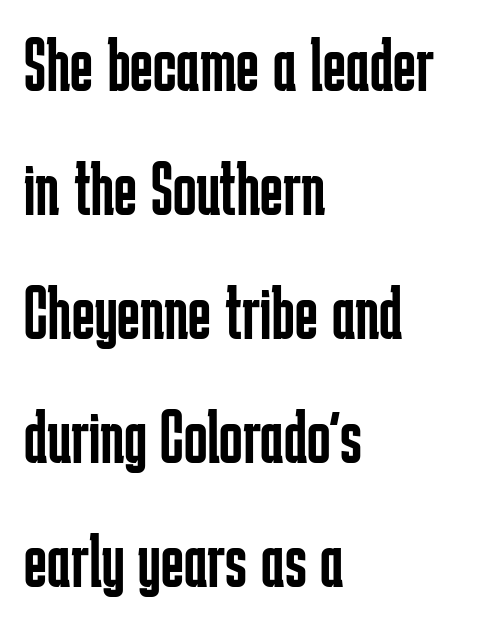
The font sits on the lighter half of the weight spectrum, regular included. Think of a printed novel: that variable character pitch is what you see here. Ordinary non-slanted type is in use. Unlike a traditional serif, this face leaves its strokes unadorned.
